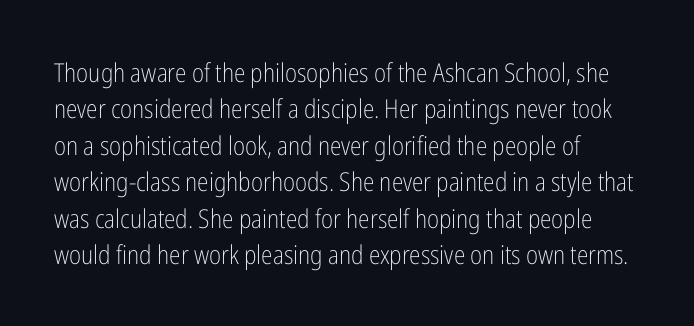
Short and long lines alike share a common starting point at left. The typeface has the unassuming heft of standard copy or less. Is the letter spacing exaggerated? No — it looks like the ordinary default. Has an underline been added? It has not. Posture: vertical.
